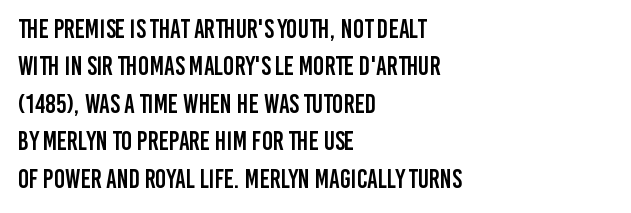
The image shows 26 px text type, upright; set left-aligned, normal line spacing (1.44x), normal letter spacing, not underlined.
